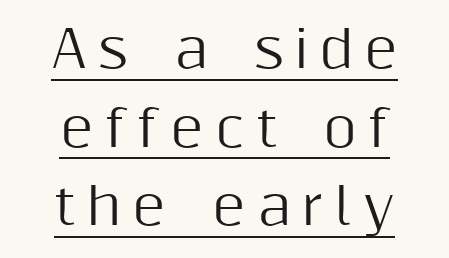
Compared with undecorated copy, this sample adds a rule below the words. The paragraph shown floats in the horizontal middle. Successive baselines arrive at the customary interval. Proportional: the letters do not fall into vertical columns.
